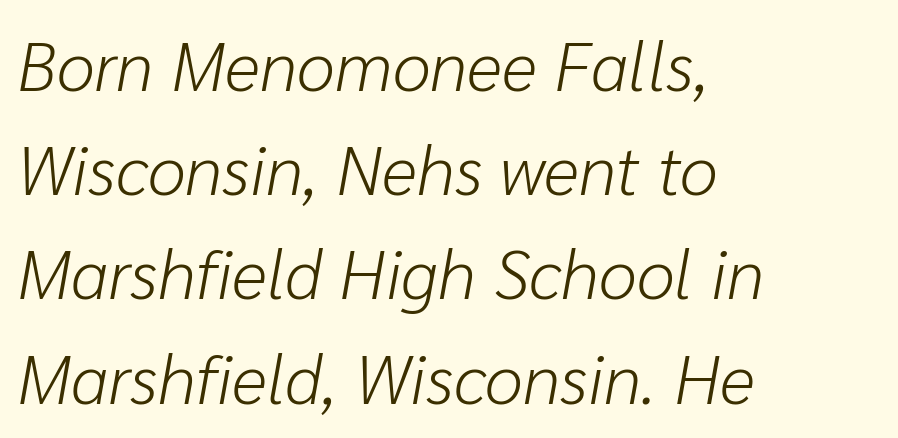
Short note: letters normally spaced. The letters advance in unequal steps, a hallmark of proportional type. The specimen omits any rule beneath the text block's lines. Heft: none added — not bold.
